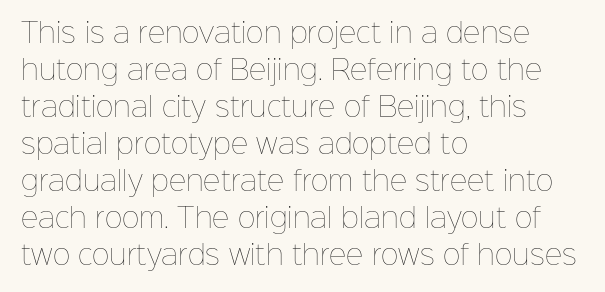
{"italic": "no", "bold": "no", "underline": "no", "align": "left", "line_spacing": "normal", "line_spacing_ratio": 1.37, "letter_spacing": "normal", "letter_spacing_em": 0.0, "glyph_px": 27}
